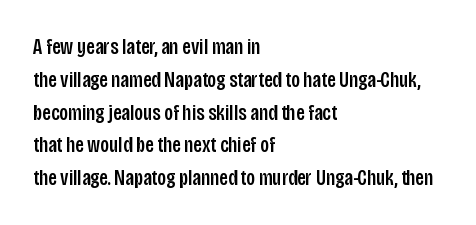
The specimen omits any rule beneath the text block's lines. Is the letter spacing exaggerated? No — it looks like the ordinary default. The typography opts for an upright posture over an oblique one. The rag falls on the right side of this text block. Baseline-to-baseline distance is the conventional proportion of letter height.
